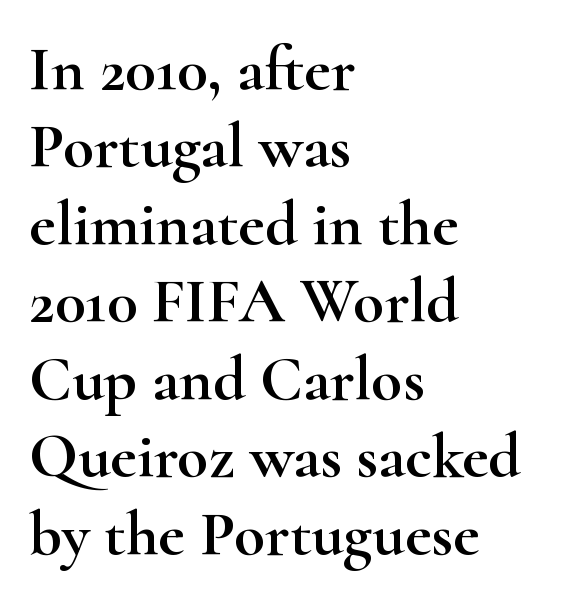
{"serif": "yes", "italic": "no", "width": "wide", "stroke_contrast": "high", "x_height": "small", "monospaced": "no", "underline": "no", "align": "left", "line_spacing_ratio": 1.21, "letter_spacing": "normal", "letter_spacing_em": 0.0, "glyph_px": 64}
